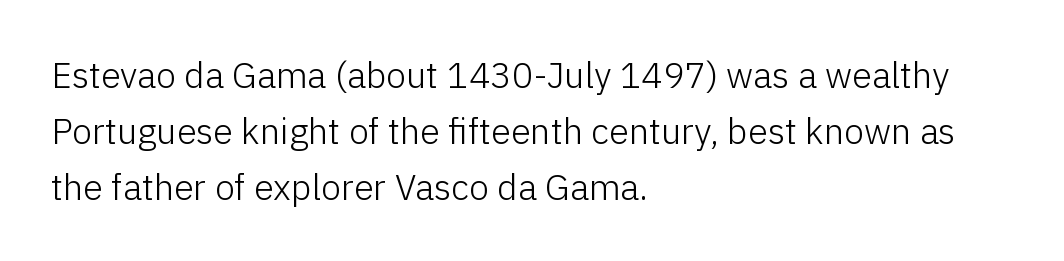
This sample has the flowing, uneven cadence of proportional lettering. In terms of letterspacing, this is plain default setting. A normal amount of white space separates one row of letters from the next. The glyphs in this specimen are sans serif. Type without underlining.
